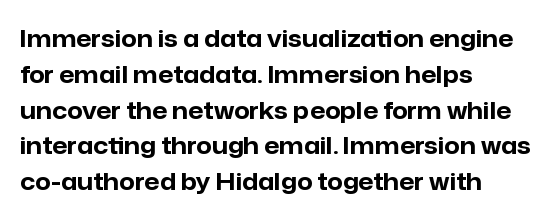
{"italic": "no", "bold": "yes", "underline": "no", "align": "left", "line_spacing": "normal", "line_spacing_ratio": 1.49, "letter_spacing": "normal", "letter_spacing_em": 0.0, "glyph_px": 24}
